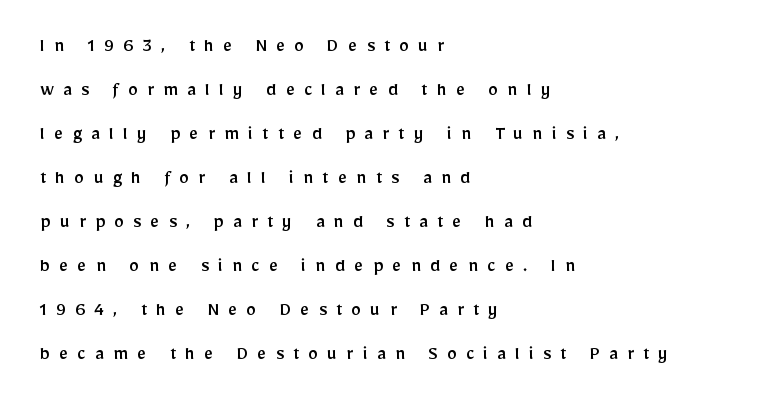
The paragraph has a hard left edge and a soft right edge. Letter spacing: wide. Clear beneath every line of the passage. The passage shown stacks its lines with a broad gap.
